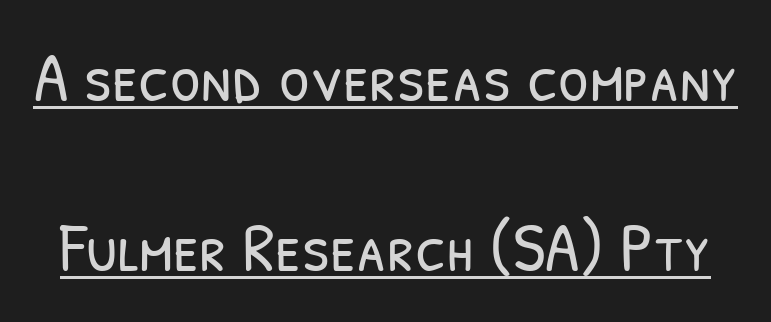
Is there an underline? Yes — a line sits under the letters. The rendering keeps characters at their native spacing. Examine the stroke ends and you'll find no serifs. Is this a fixed-width face? No — the glyphs have proportional, varying widths.
